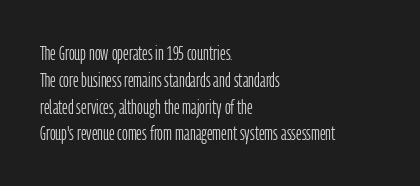
Q: Is the text bold? A: No.
Q: Is the text italic (slanted)? A: No, it is upright.
Q: Is the text underlined? A: No.
Q: How is the paragraph aligned? A: Left-aligned.
Q: Is the spacing between letters normal or unusually wide? A: Normal.
Q: Is the spacing between lines tight, normal or loose? A: Normal.
